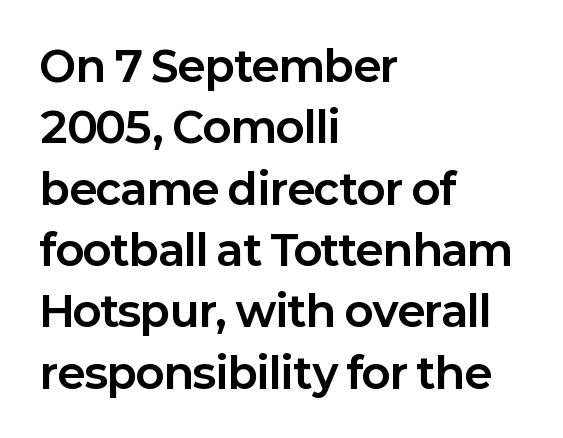
The image shows 42 px bold sans-serif type, upright; set left-aligned, normal line spacing (1.46x), normal letter spacing, not underlined; low stroke contrast and a medium x-height.
